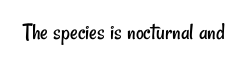
Q: Is the text bold? A: No.
Q: Is the text underlined? A: No.
Q: Is the spacing between letters normal or unusually wide? A: Normal.
